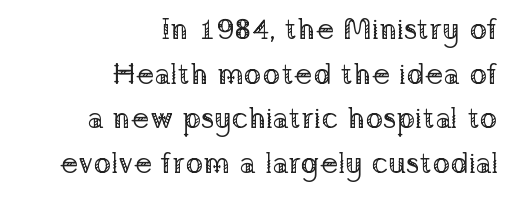
The image shows 30 px regular-weight serif type, upright; set right-aligned, normal line spacing (1.49x), normal letter spacing, not underlined; low stroke contrast and a medium x-height.
